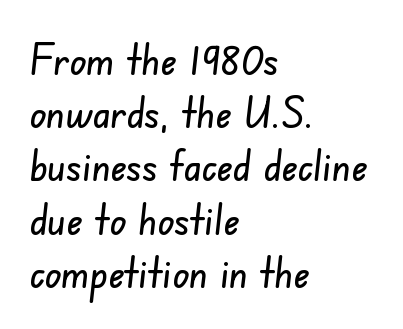
{"serif": "no", "width": "condensed", "stroke_contrast": "low", "x_height": "small", "monospaced": "no", "underline": "no", "align": "left", "line_spacing_ratio": 1.21, "letter_spacing": "normal", "letter_spacing_em": 0.0, "glyph_px": 44}
